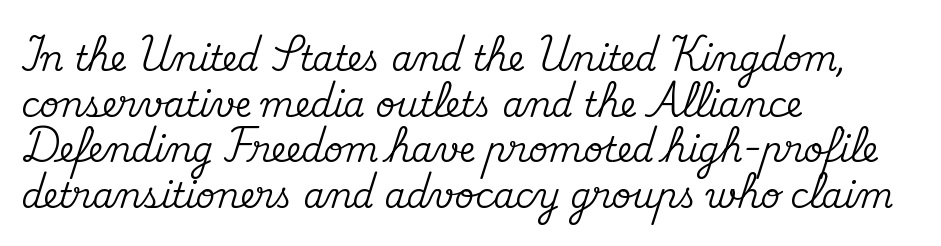
Q: Is the text italic (slanted)? A: Yes.
Q: Is the typeface a serif or a sans-serif typeface? A: Serif.
Q: Is the text underlined? A: No.
Q: How is the paragraph aligned? A: Left-aligned.
Q: Is the spacing between letters normal or unusually wide? A: Normal.
Q: Is the spacing between lines tight, normal or loose? A: Normal.
Q: Width (condensed, normal, or wide)? A: Normal.
Q: Stroke contrast? A: Medium.
Q: x-height? A: Small.
Q: Monospaced? A: No.
